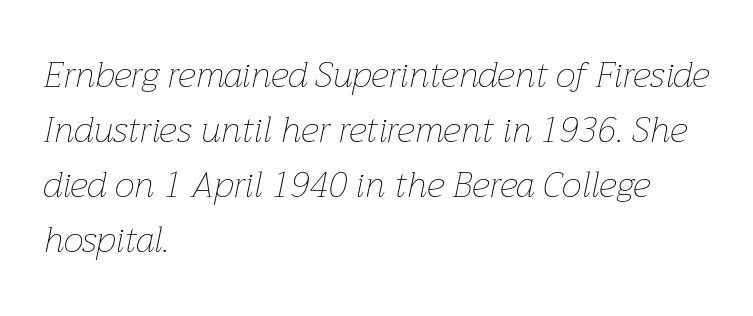
The image shows 36 px thin type, italic (leaning right); set left-aligned, normal line spacing (1.53x), normal letter spacing, not underlined; low stroke contrast and a medium x-height.
